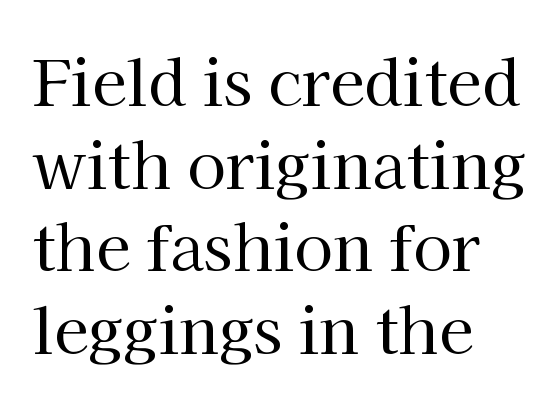
Q: Is the text bold? A: No.
Q: Is the text italic (slanted)? A: No, it is upright.
Q: Is the typeface a serif or a sans-serif typeface? A: Serif.
Q: Is the text underlined? A: No.
Q: How is the paragraph aligned? A: Left-aligned.
Q: Is the spacing between letters normal or unusually wide? A: Normal.
Q: Is the spacing between lines tight, normal or loose? A: Normal.
Q: Width (condensed, normal, or wide)? A: Normal.
Q: Stroke contrast? A: High.
Q: x-height? A: Medium.
Q: Monospaced? A: No.
